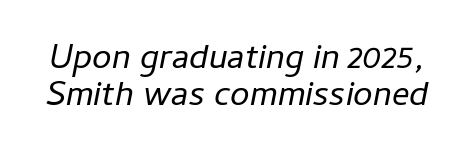
Q: Is the text bold? A: No.
Q: Is the text italic (slanted)? A: Yes, it leans right by about 11 degrees.
Q: Is the text underlined? A: No.
Q: Is the spacing between letters normal or unusually wide? A: Normal.
Q: Is the spacing between lines tight, normal or loose? A: Tight.
Q: Width (condensed, normal, or wide)? A: Normal.
Q: Stroke contrast? A: Low.
Q: x-height? A: Medium.
Q: Monospaced? A: No.
